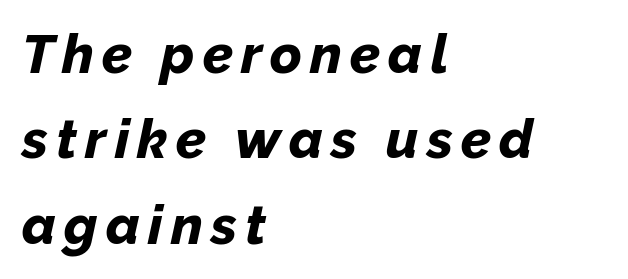
How heavy is the stroke? Heavy — this is a bold. Character widths vary here, with narrow letters taking less room than wide ones. Style check: oblique. Horizontally, the lines are justified to the leading edge only. Underlining? Definitely not there. How would I describe the line gaps? Plain and ordinary.
